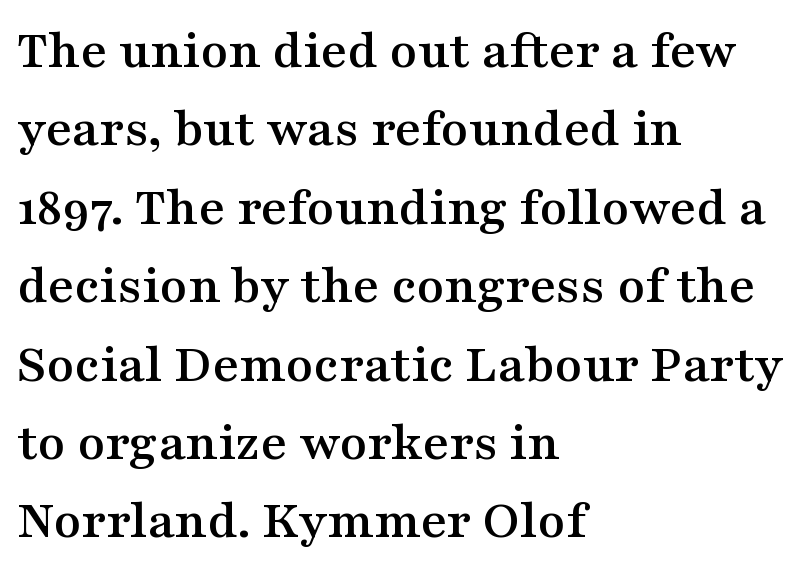
{"serif": "yes", "italic": "no", "width": "wide", "stroke_contrast": "medium", "x_height": "medium", "monospaced": "no", "underline": "no", "align": "left", "line_spacing": "normal", "line_spacing_ratio": 1.4, "letter_spacing": "normal", "letter_spacing_em": 0.0, "glyph_px": 56}
